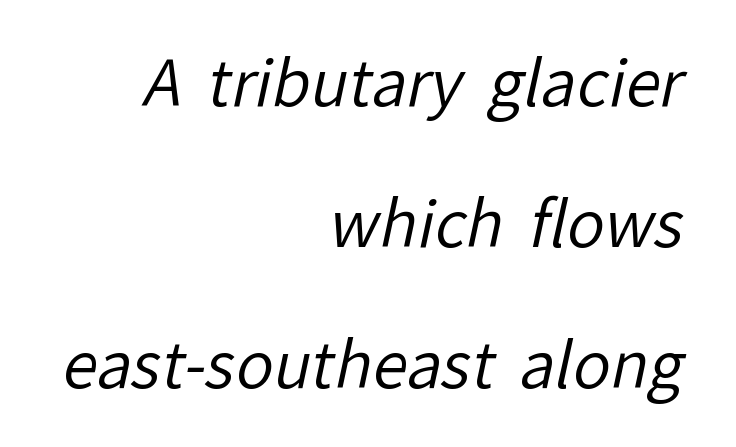
Q: Is the text bold? A: No.
Q: Is the typeface a serif or a sans-serif typeface? A: Sans-serif.
Q: Is the text underlined? A: No.
Q: How is the paragraph aligned? A: Right-aligned.
Q: Is the spacing between letters normal or unusually wide? A: Normal.
Q: Is the spacing between lines tight, normal or loose? A: Loose.
Q: Width (condensed, normal, or wide)? A: Normal.
Q: Stroke contrast? A: Low.
Q: x-height? A: Medium.
Q: Monospaced? A: No.
